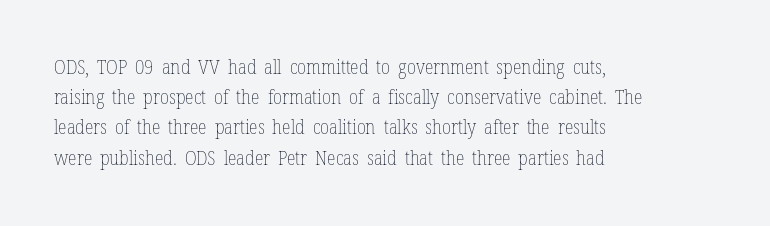
{"italic": "no", "bold": "no", "underline": "no", "align": "left", "line_spacing": "normal", "line_spacing_ratio": 1.51, "letter_spacing": "normal", "letter_spacing_em": 0.0, "glyph_px": 20}
